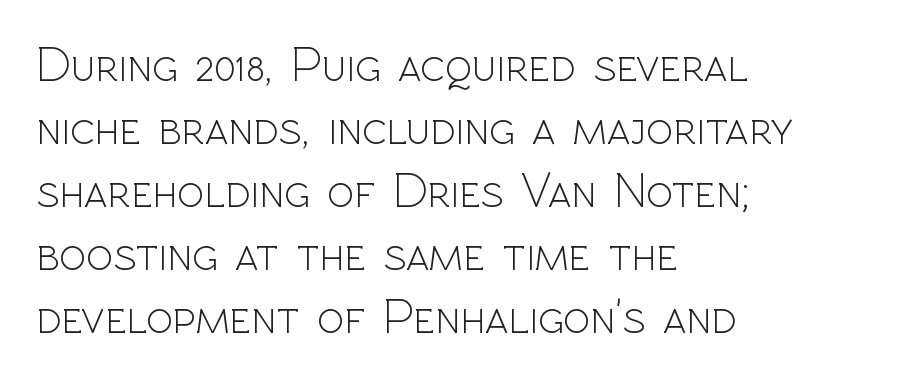
The image shows 50 px light sans-serif type, upright; set left-aligned, normal line spacing (1.26x), normal letter spacing, not underlined; a medium x-height.
